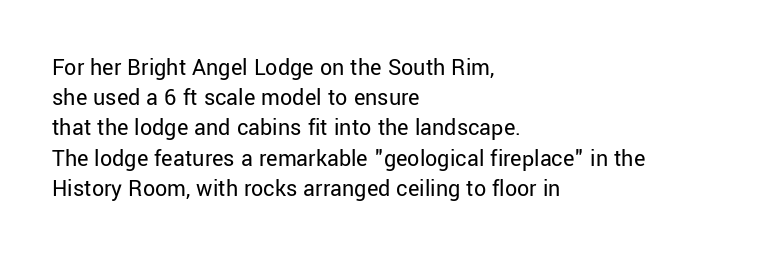
Q: Is the text bold? A: No.
Q: Is the text italic (slanted)? A: No, it is upright.
Q: Is the text underlined? A: No.
Q: How is the paragraph aligned? A: Left-aligned.
Q: Is the spacing between letters normal or unusually wide? A: Normal.
Q: Is the spacing between lines tight, normal or loose? A: Normal.
